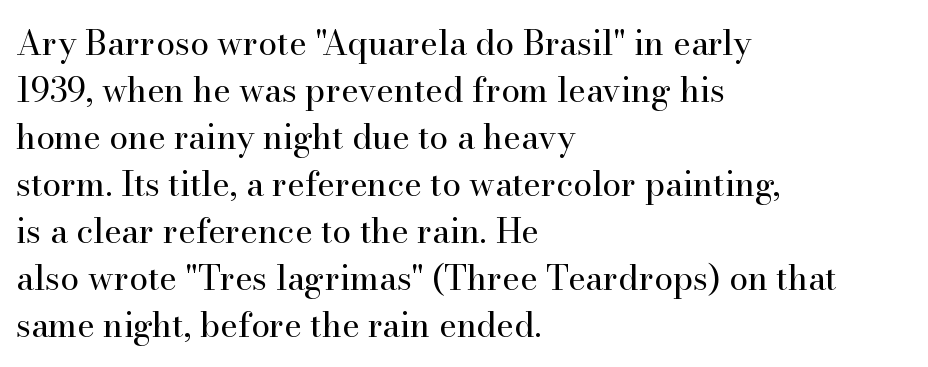
Q: Is the text bold? A: No.
Q: Is the text italic (slanted)? A: No, it is upright.
Q: Is the typeface a serif or a sans-serif typeface? A: Serif.
Q: Is the text underlined? A: No.
Q: How is the paragraph aligned? A: Left-aligned.
Q: Is the spacing between letters normal or unusually wide? A: Normal.
Q: Is the spacing between lines tight, normal or loose? A: Normal.
Q: Width (condensed, normal, or wide)? A: Normal.
Q: Stroke contrast? A: High.
Q: x-height? A: Small.
Q: Monospaced? A: No.
